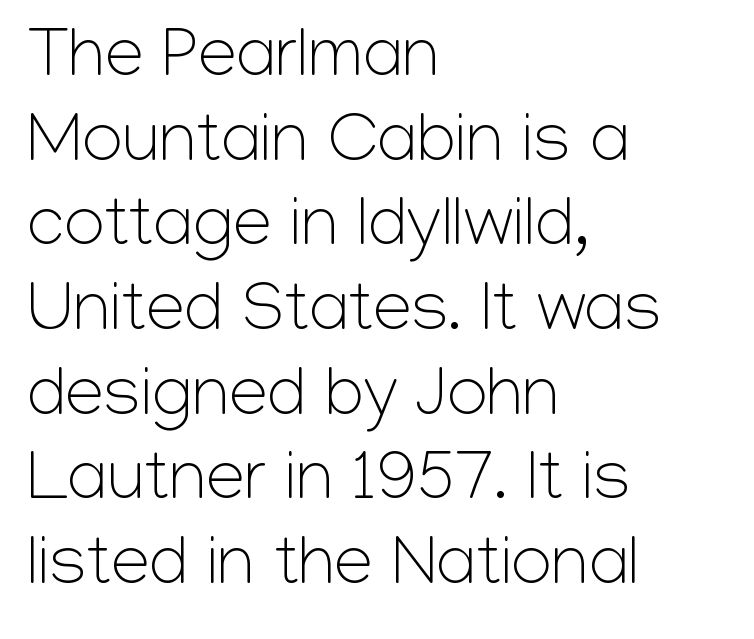
If you drew a ruler down the left edge, every line would touch it. The strokes carry an ordinary text weight at most. When letters stand straight like this, we call the style roman or upright. Note the varied advance widths — an 'i' is clearly narrower than an 'm'. Glyph-to-glyph distance matches everyday printed text. Nothing sits at the stroke ends, so this counts as sans-serif.
